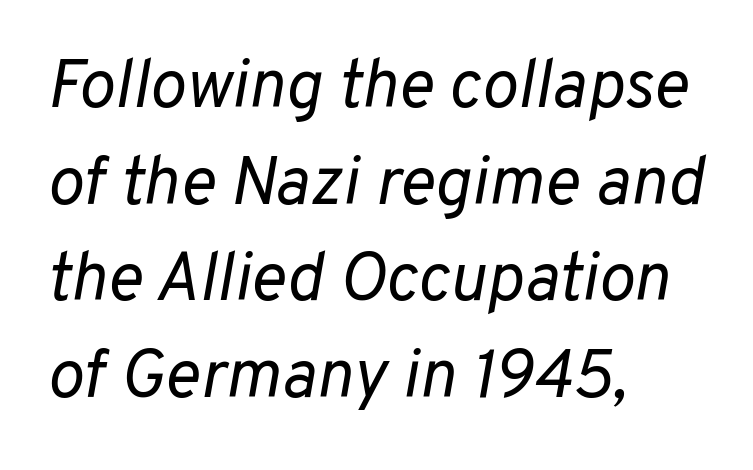
Every character sits at an angle, as italics do. Vertical spacing — default. Weight class: somewhere from thin through regular. The horizontal fit of the characters is conventional and even.
